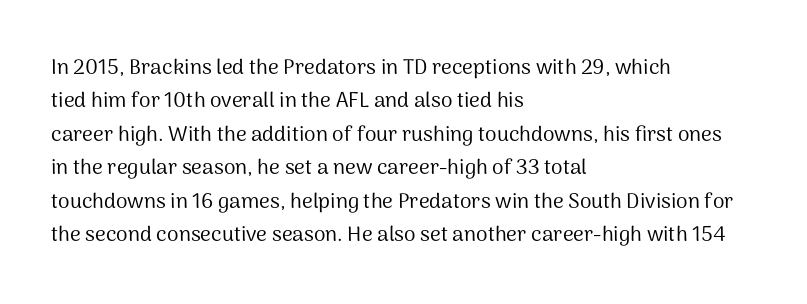
{"italic": "no", "bold": "no", "underline": "no", "align": "left", "line_spacing": "normal", "line_spacing_ratio": 1.59, "letter_spacing": "normal", "letter_spacing_em": 0.0, "glyph_px": 21}
